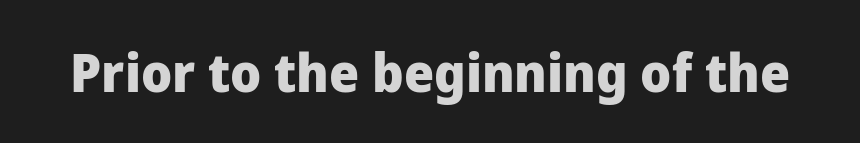
Chunky letters — that's bold for sure. Has an underline been added? It has not. Does extra space separate the letters? No, they use regular spacing. This sample has the flowing, uneven cadence of proportional lettering. Are there feet on the stems? There aren't — it's a sans. This sample uses an upright cut, with every glyph sitting square on the baseline.
